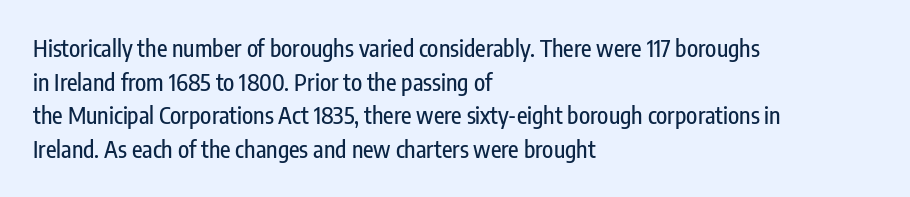
Q: Is the text italic (slanted)? A: No, it is upright.
Q: Is the text underlined? A: No.
Q: How is the paragraph aligned? A: Left-aligned.
Q: Is the spacing between letters normal or unusually wide? A: Normal.
Q: Is the spacing between lines tight, normal or loose? A: Normal.
